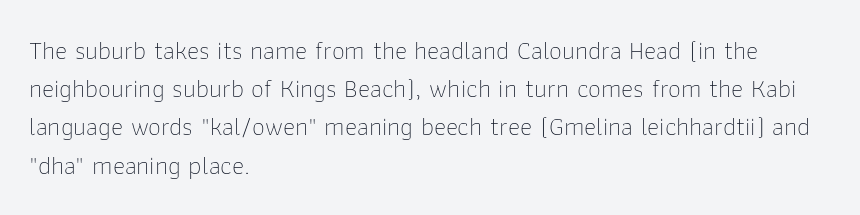
Q: Is the text bold? A: No.
Q: Is the text italic (slanted)? A: No, it is upright.
Q: Is the text underlined? A: No.
Q: How is the paragraph aligned? A: Left-aligned.
Q: Is the spacing between letters normal or unusually wide? A: Normal.
Q: Is the spacing between lines tight, normal or loose? A: Normal.
